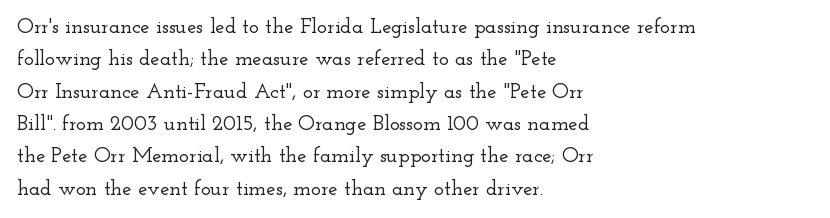
Glyph-to-glyph distance matches everyday printed text. Upright lettering throughout. Notice how descenders clear the ascenders below comfortably — that's standard leading. The strip under each line holds only bare page. Layout note: lines flush left.
